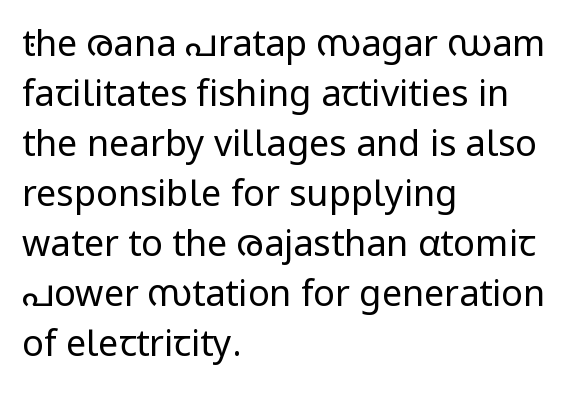
{"serif": "no", "italic": "no", "bold": "no", "weight": "regular", "width": "normal", "stroke_contrast": "low", "x_height": "medium", "monospaced": "no", "underline": "no", "align": "left", "line_spacing": "normal", "line_spacing_ratio": 1.39, "letter_spacing": "normal", "letter_spacing_em": 0.0, "glyph_px": 36}
